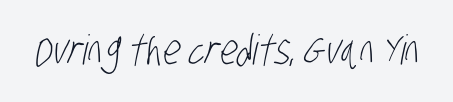
The image shows 41 px light, condensed sans-serif type; set normal letter spacing, not underlined; low stroke contrast and a large x-height.
